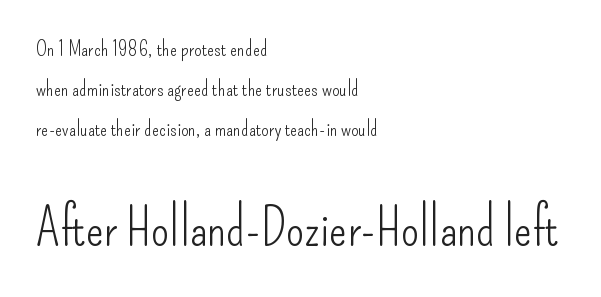
The image shows 52 px light, condensed sans-serif type, upright; set left-aligned, loose line spacing (1.9x), normal letter spacing, not underlined; the second (bottom) block is 2.48x larger; low stroke contrast and a small x-height.
